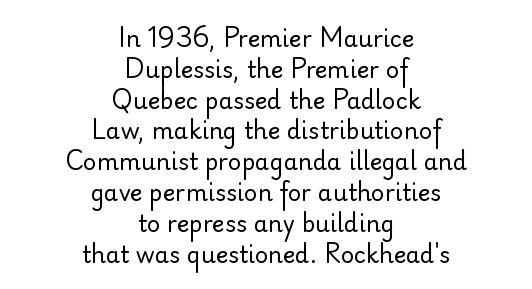
{"italic": "no", "bold": "no", "underline": "no", "align": "center", "line_spacing": "normal", "line_spacing_ratio": 1.34, "letter_spacing": "normal", "letter_spacing_em": 0.0, "glyph_px": 23}
